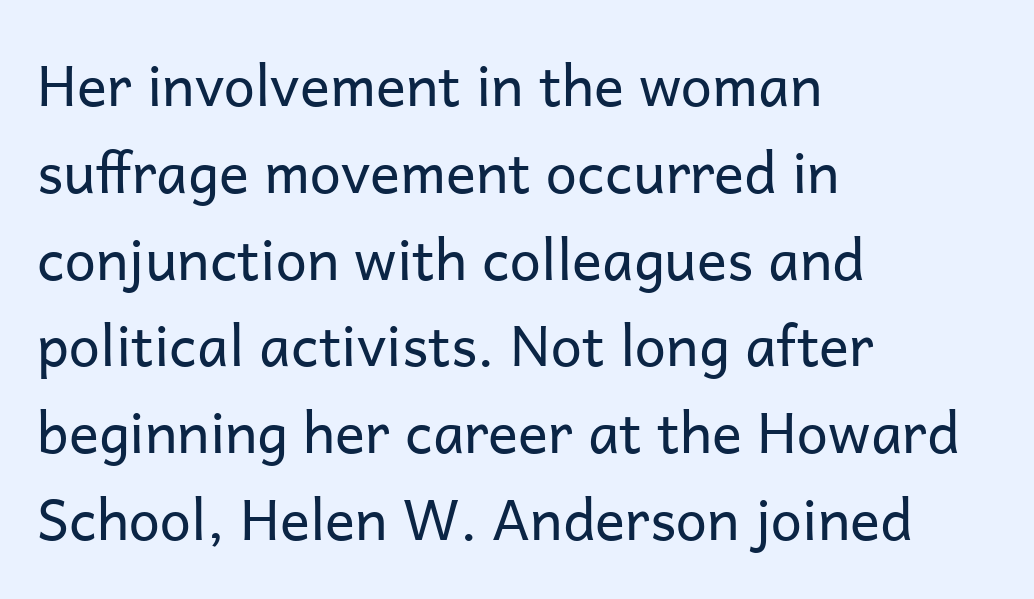
Q: Is the text bold? A: No.
Q: Is the text italic (slanted)? A: No, it is upright.
Q: Is the typeface a serif or a sans-serif typeface? A: Sans-serif.
Q: Is the text underlined? A: No.
Q: How is the paragraph aligned? A: Left-aligned.
Q: Is the spacing between letters normal or unusually wide? A: Normal.
Q: Is the spacing between lines tight, normal or loose? A: Normal.
Q: Width (condensed, normal, or wide)? A: Normal.
Q: Stroke contrast? A: Low.
Q: x-height? A: Medium.
Q: Monospaced? A: No.
